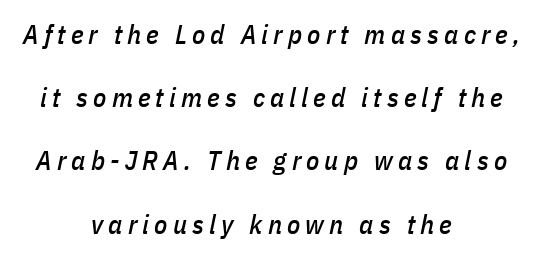
{"italic": "yes", "lean": "right", "slant_degrees": 11, "underline": "no", "align": "center", "line_spacing": "loose", "line_spacing_ratio": 2.34, "glyph_px": 27}
